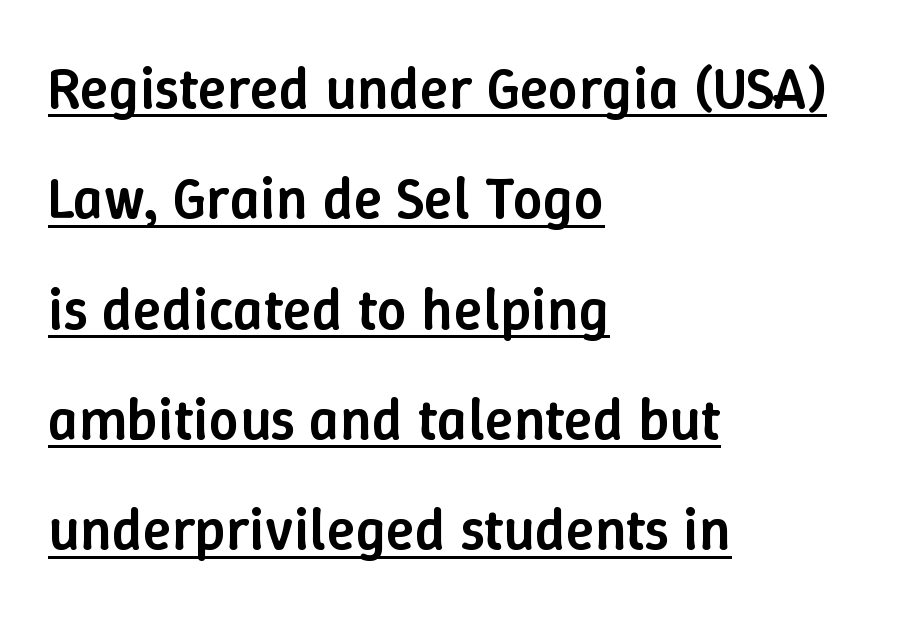
Q: Is the text bold? A: Semi-bold.
Q: Is the text italic (slanted)? A: No, it is upright.
Q: Is the text underlined? A: Yes.
Q: How is the paragraph aligned? A: Left-aligned.
Q: Is the spacing between letters normal or unusually wide? A: Normal.
Q: Width (condensed, normal, or wide)? A: Normal.
Q: Stroke contrast? A: Low.
Q: x-height? A: Medium.
Q: Monospaced? A: No.
